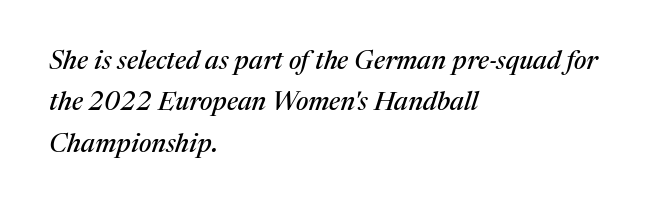
The image shows 26 px text type, italic (leaning right); set left-aligned, normal line spacing (1.59x), normal letter spacing, not underlined.
